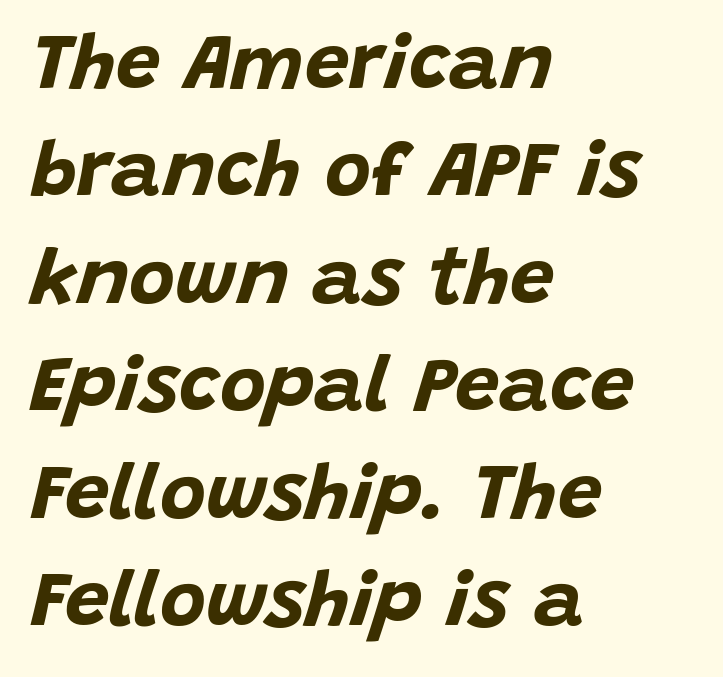
Descender tails drop into unmarked territory. Note the varied advance widths — an 'i' is clearly narrower than an 'm'. This is heavy type, rendered in bold. The whole block is typeset with a tilt.
